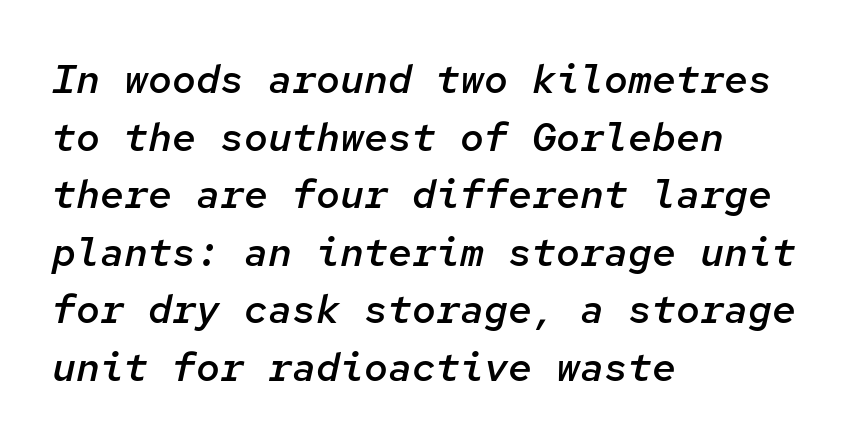
The image shows 40 px semibold type, italic (leaning right), monospaced; set left-aligned, normal line spacing (1.44x), normal letter spacing, not underlined; low stroke contrast and a medium x-height.
